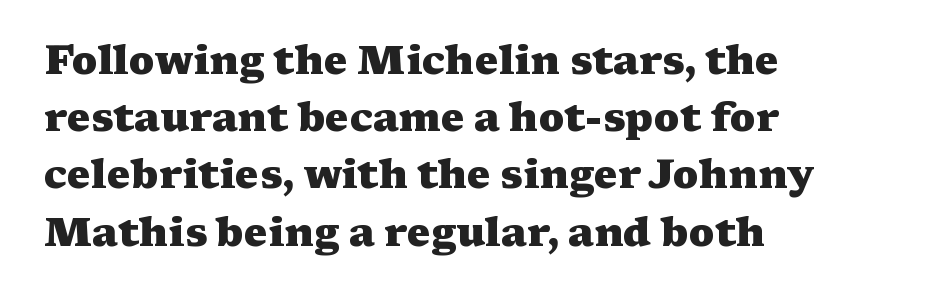
{"serif": "yes", "italic": "no", "bold": "yes", "weight": "heavy", "width": "wide", "stroke_contrast": "medium", "x_height": "medium", "monospaced": "no", "underline": "no", "align": "left", "line_spacing": "normal", "line_spacing_ratio": 1.43, "letter_spacing": "normal", "letter_spacing_em": 0.0, "glyph_px": 40}
